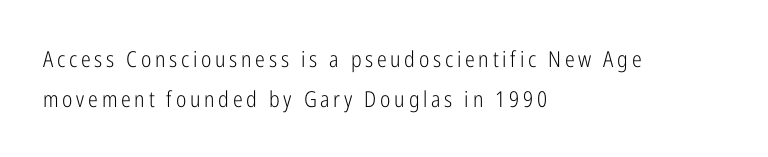
The image shows 22 px text type, upright; set left-aligned, line spacing 1.8x, not underlined.
